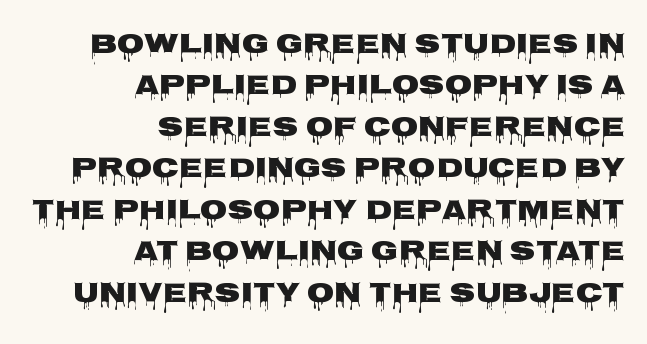
Bare-footed words on every line. The compositor pushed each line to the right boundary. Is this a sans? Yes — the strokes have no serifs. This sample has the flowing, uneven cadence of proportional lettering. These words are printed bold, with thick strokes throughout. The designer left line spacing at the default.
